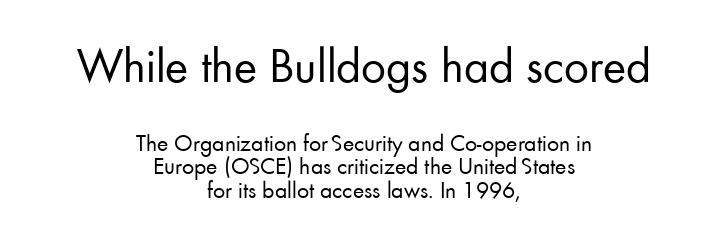
Q: Is the text bold? A: No.
Q: Is the text italic (slanted)? A: No, it is upright.
Q: Is the typeface a serif or a sans-serif typeface? A: Sans-serif.
Q: Is the text underlined? A: No.
Q: How is the paragraph aligned? A: Centered.
Q: Is the spacing between letters normal or unusually wide? A: Normal.
Q: Is the spacing between lines tight, normal or loose? A: Tight.
Q: Which block of text is set in a larger size, the first (top) or the second (bottom)? A: The first (top) one.
Q: Width (condensed, normal, or wide)? A: Normal.
Q: Stroke contrast? A: Low.
Q: x-height? A: Small.
Q: Monospaced? A: No.
